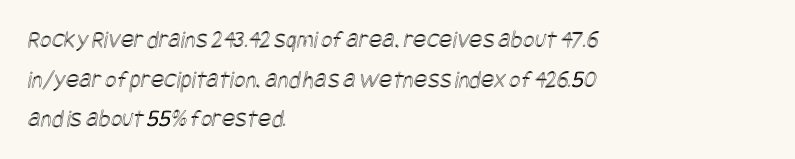
{"underline": "no", "align": "left", "line_spacing": "normal", "line_spacing_ratio": 1.59, "letter_spacing": "normal", "letter_spacing_em": 0.0, "glyph_px": 25}
